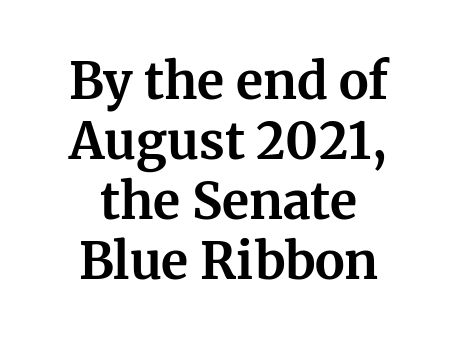
The image shows 50 px bold serif type, upright; set centered, line spacing 1.2x, normal letter spacing, not underlined; medium stroke contrast and a medium x-height.
